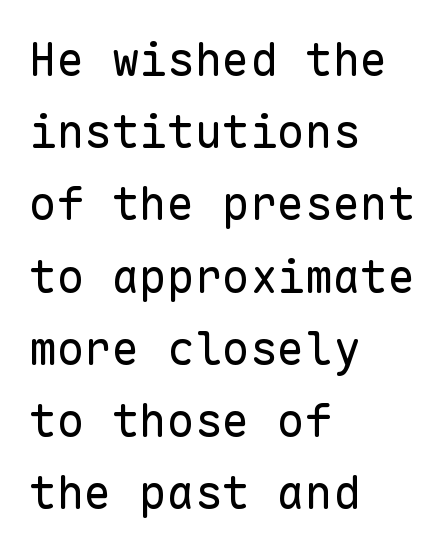
When letters stand straight like this, we call the style roman or upright. The rendering shows plain stroke endings on the letterforms — a sans-serif design. Type without underlining. Left-aligned paragraph, ragged on the right. Observe the ordinary spacing: letters are neighbours, not strangers. Looks like terminal output: every glyph gets an equal slot.
